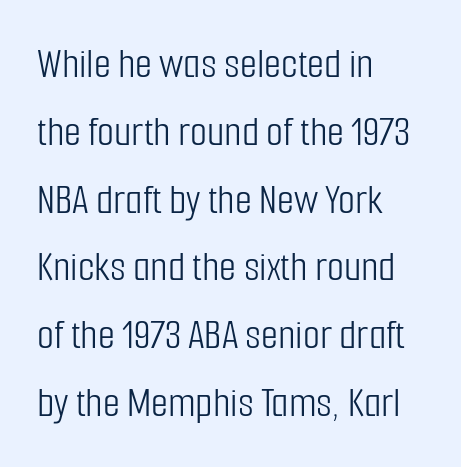
The tracking reads as untouched default to a designer's eye. Is this a sans? Yes — the strokes have no serifs. Summary of vertical rhythm: regular, with standard interline spacing. Any mark beneath the type? The region is blank. Proportional: the letters do not fall into vertical columns.
